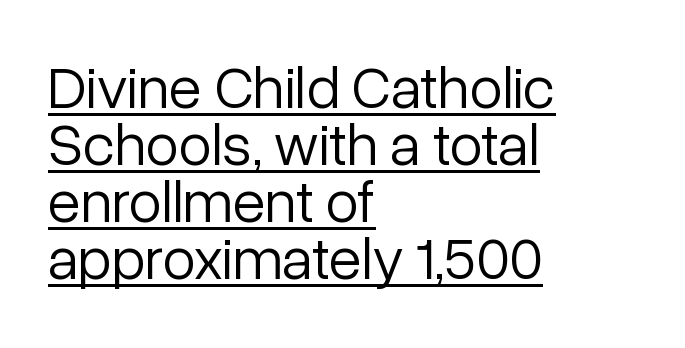
What kind of face is this? One without serifs — a sans. Varying glyph widths throughout — classic text-font behaviour. Leading: reduced. The line texture is even and compact thanks to regular tracking. A light-to-regular cut is what we see here. This sample uses an upright cut, with every glyph sitting square on the baseline.
